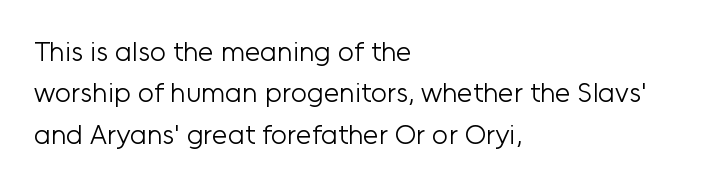
Q: Is the text bold? A: No.
Q: Is the text italic (slanted)? A: No, it is upright.
Q: Is the typeface a serif or a sans-serif typeface? A: Sans-serif.
Q: Is the text underlined? A: No.
Q: How is the paragraph aligned? A: Left-aligned.
Q: Is the spacing between letters normal or unusually wide? A: Normal.
Q: Is the spacing between lines tight, normal or loose? A: Normal.
Q: Width (condensed, normal, or wide)? A: Normal.
Q: Stroke contrast? A: Low.
Q: x-height? A: Medium.
Q: Monospaced? A: No.
